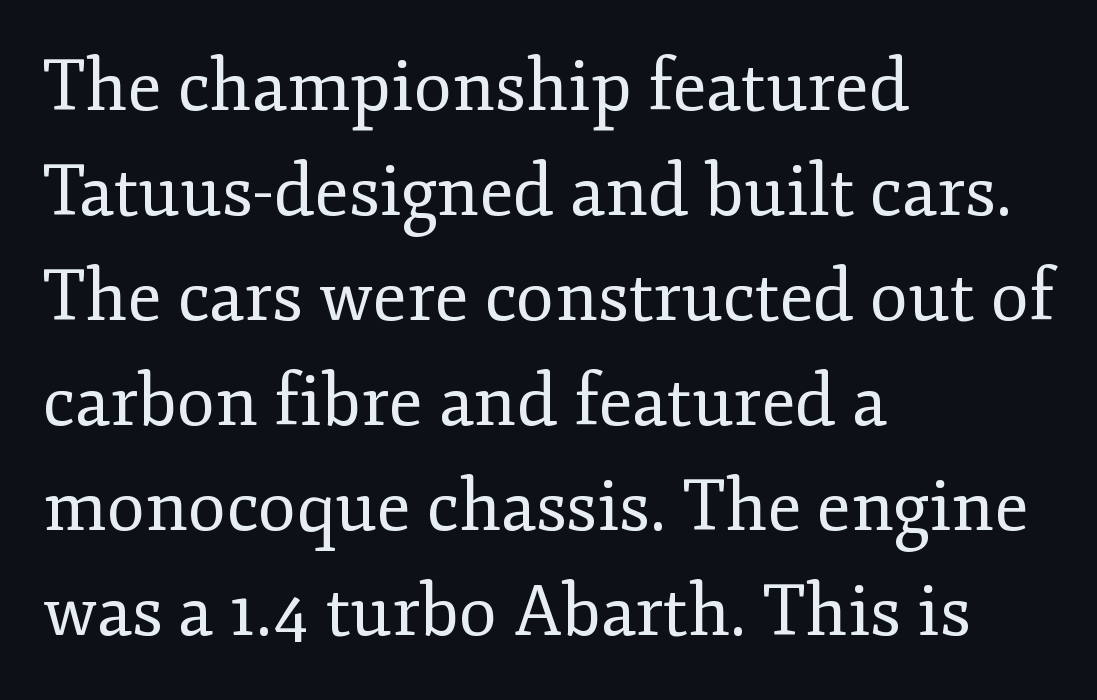
The image shows 70 px regular-weight serif type, upright; set left-aligned, normal line spacing (1.5x), normal letter spacing, not underlined; low stroke contrast and a small x-height.
